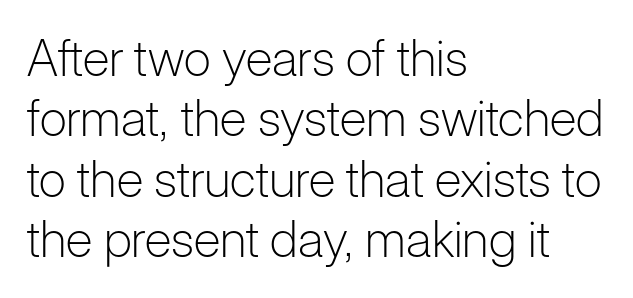
This is sans-serif lettering, the kind often seen on screens and signage. Does extra space separate the letters? No, they use regular spacing. Leftover space on each line is placed entirely after the last word. Note the varied advance widths — an 'i' is clearly narrower than an 'm'. Stroke mass is kept to a normal reading level or below. The lettering stays uniformly vertical, giving the passage a roman look.
